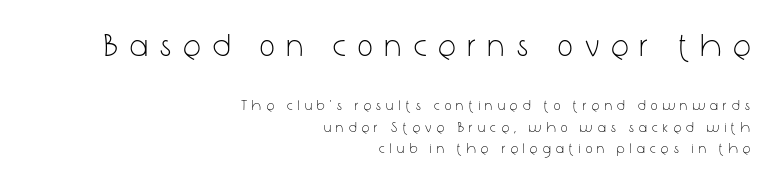
Q: Is the text bold? A: No.
Q: Is the text italic (slanted)? A: No, it is upright.
Q: Is the typeface a serif or a sans-serif typeface? A: Sans-serif.
Q: Is the text underlined? A: No.
Q: How is the paragraph aligned? A: Right-aligned.
Q: Is the spacing between letters normal or unusually wide? A: Unusually wide.
Q: Is the spacing between lines tight, normal or loose? A: Normal.
Q: Which block of text is set in a larger size, the first (top) or the second (bottom)? A: The first (top) one.
Q: Width (condensed, normal, or wide)? A: Condensed.
Q: Stroke contrast? A: Low.
Q: x-height? A: Medium.
Q: Monospaced? A: No.
